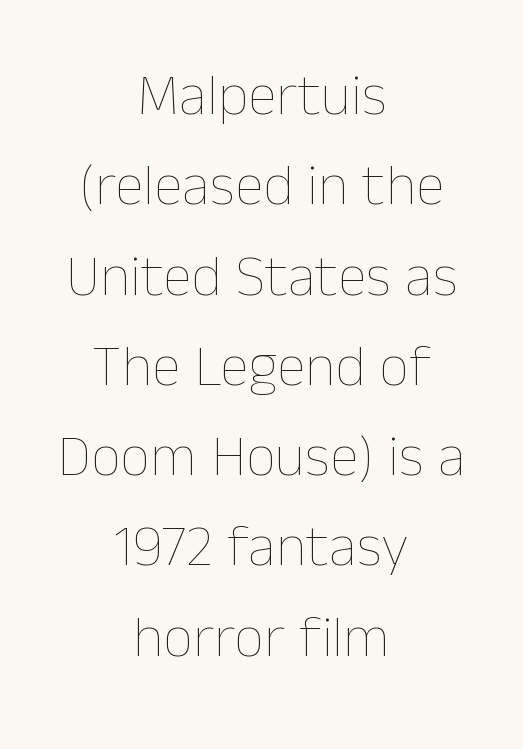
The image shows 59 px thin type, upright; set centered, normal line spacing (1.53x), normal letter spacing, not underlined; low stroke contrast and a medium x-height.
